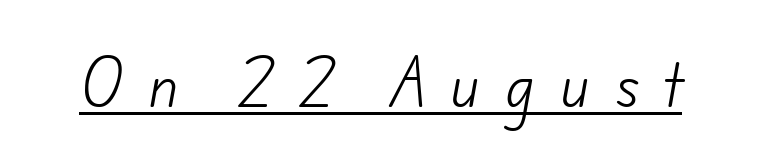
The image shows 56 px light sans-serif type; set unusually wide letter spacing (+0.45 em), underlined; low stroke contrast and a small x-height.
